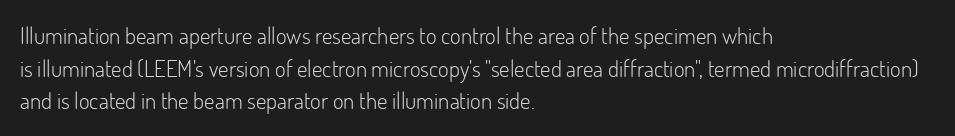
{"italic": "no", "bold": "no", "underline": "no", "align": "left", "line_spacing": "normal", "line_spacing_ratio": 1.42, "letter_spacing": "normal", "letter_spacing_em": 0.0, "glyph_px": 23}
